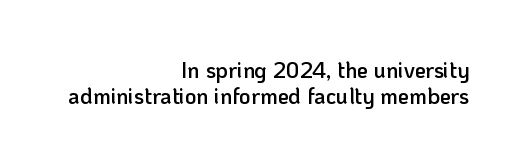
Q: Is the text bold? A: Semi-bold.
Q: Is the text italic (slanted)? A: No, it is upright.
Q: Is the text underlined? A: No.
Q: How is the paragraph aligned? A: Right-aligned.
Q: Is the spacing between letters normal or unusually wide? A: Normal.
